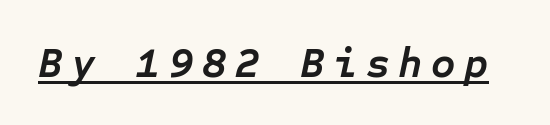
The image shows 42 px semibold type, italic (leaning right), monospaced; set unusually wide letter spacing (+0.2 em), underlined; low stroke contrast and a medium x-height.
